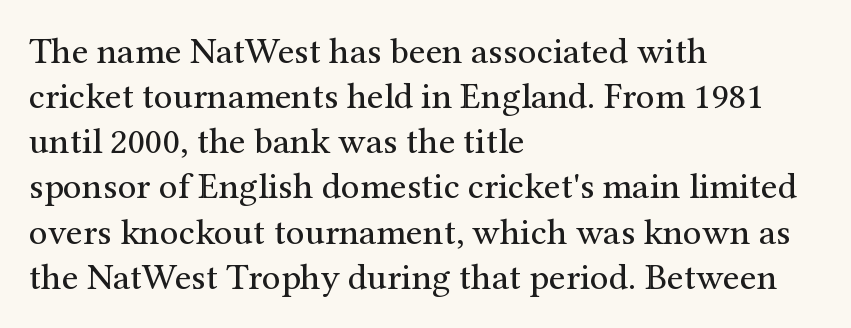
The image shows 37 px regular-weight serif type, upright; set left-aligned, line spacing 1.22x, normal letter spacing, not underlined; medium stroke contrast and a medium x-height.
